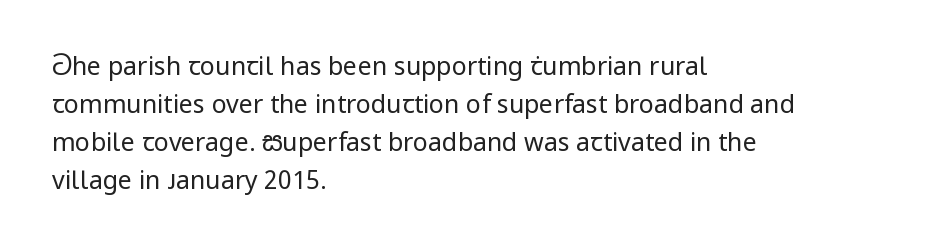
Q: Is the text bold? A: No.
Q: Is the text italic (slanted)? A: No, it is upright.
Q: Is the text underlined? A: No.
Q: How is the paragraph aligned? A: Left-aligned.
Q: Is the spacing between letters normal or unusually wide? A: Normal.
Q: Is the spacing between lines tight, normal or loose? A: Normal.
